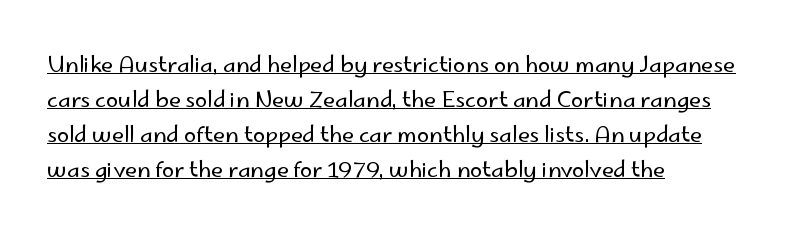
Every character sits straight up, as roman type does. The strokes are not fattened; the text isn't bold. The rows are spaced the way most documents space them. There is no visible air inserted between adjacent glyphs. Emphasis is given by a line drawn under the lettering.
